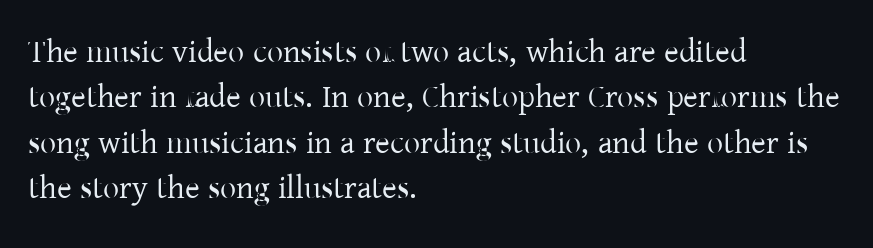
{"serif": "yes", "italic": "no", "bold": "no", "weight": "regular", "width": "normal", "stroke_contrast": "low", "x_height": "medium", "monospaced": "no", "underline": "no", "align": "left", "line_spacing": "normal", "line_spacing_ratio": 1.42, "letter_spacing": "normal", "letter_spacing_em": 0.0, "glyph_px": 32}
